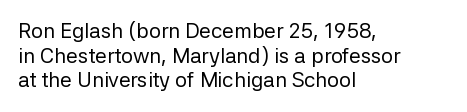
Q: Is the text bold? A: No.
Q: Is the text italic (slanted)? A: No, it is upright.
Q: Is the text underlined? A: No.
Q: How is the paragraph aligned? A: Left-aligned.
Q: Is the spacing between letters normal or unusually wide? A: Normal.
